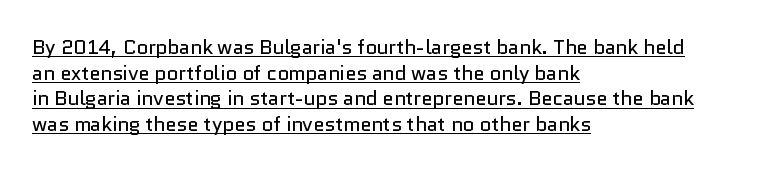
The image shows 20 px text type, upright; set left-aligned, normal line spacing (1.28x), normal letter spacing, underlined.
